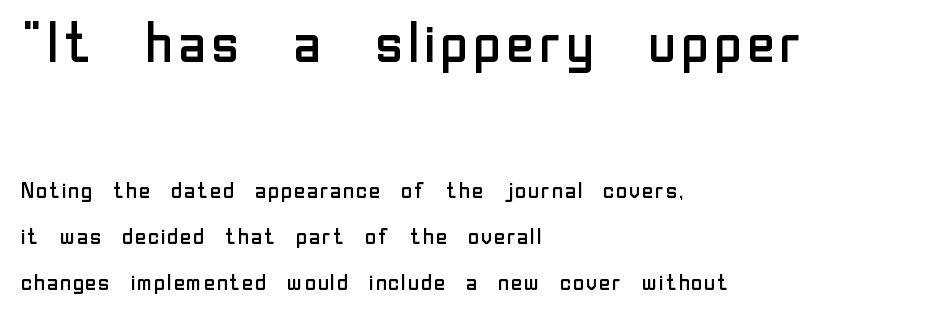
The typesetting does not lean heavy: it is not bold. Visually, the top section dominates because its glyphs are scaled up. The gaps between neighbouring characters are ordinary and unremarkable. Teacher's note: observe the even left margin — that is flush-left alignment. The lettering stays uniformly vertical, giving the passage a roman look. Has an underline been added? It has not.
